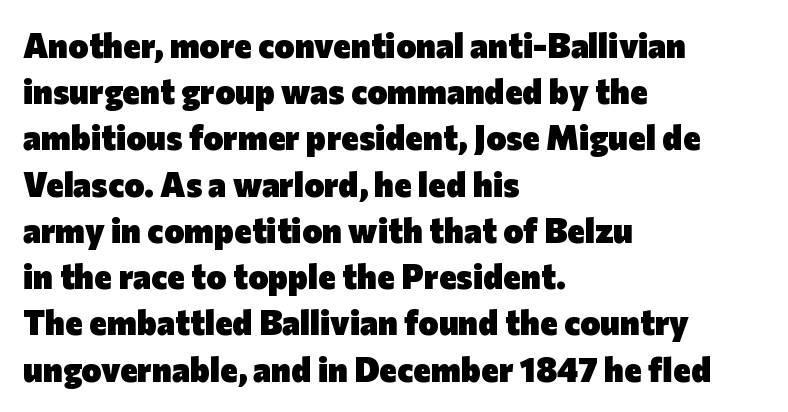
{"serif": "no", "italic": "no", "bold": "yes", "weight": "heavy", "width": "normal", "stroke_contrast": "low", "x_height": "medium", "monospaced": "no", "underline": "no", "align": "left", "line_spacing": "normal", "line_spacing_ratio": 1.36, "letter_spacing": "normal", "letter_spacing_em": 0.0, "glyph_px": 34}
